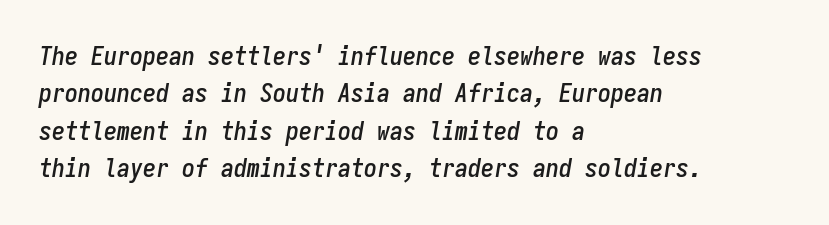
Q: Is the text italic (slanted)? A: Yes, it leans right by about 9 degrees.
Q: Is the text underlined? A: No.
Q: How is the paragraph aligned? A: Left-aligned.
Q: Is the spacing between letters normal or unusually wide? A: Normal.
Q: Is the spacing between lines tight, normal or loose? A: Normal.
